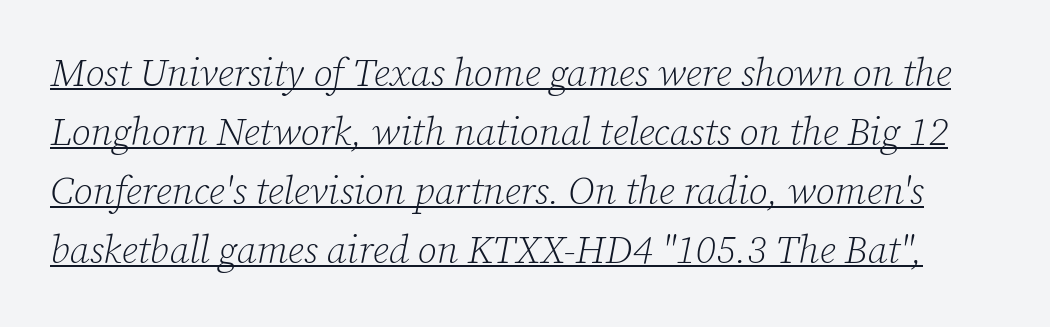
The image shows 39 px light serif type, italic (leaning right); set normal line spacing (1.51x), normal letter spacing, underlined; low stroke contrast and a medium x-height.
